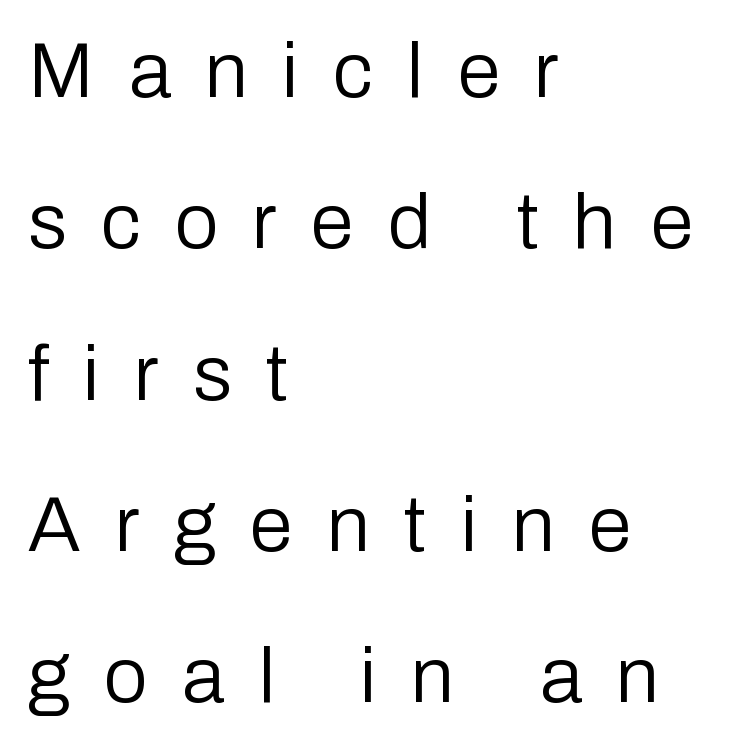
Q: Is the text bold? A: No.
Q: Is the text italic (slanted)? A: No, it is upright.
Q: Is the typeface a serif or a sans-serif typeface? A: Sans-serif.
Q: Is the text underlined? A: No.
Q: How is the paragraph aligned? A: Left-aligned.
Q: Is the spacing between letters normal or unusually wide? A: Unusually wide.
Q: Is the spacing between lines tight, normal or loose? A: Loose.
Q: Width (condensed, normal, or wide)? A: Normal.
Q: Stroke contrast? A: Low.
Q: x-height? A: Medium.
Q: Monospaced? A: No.
